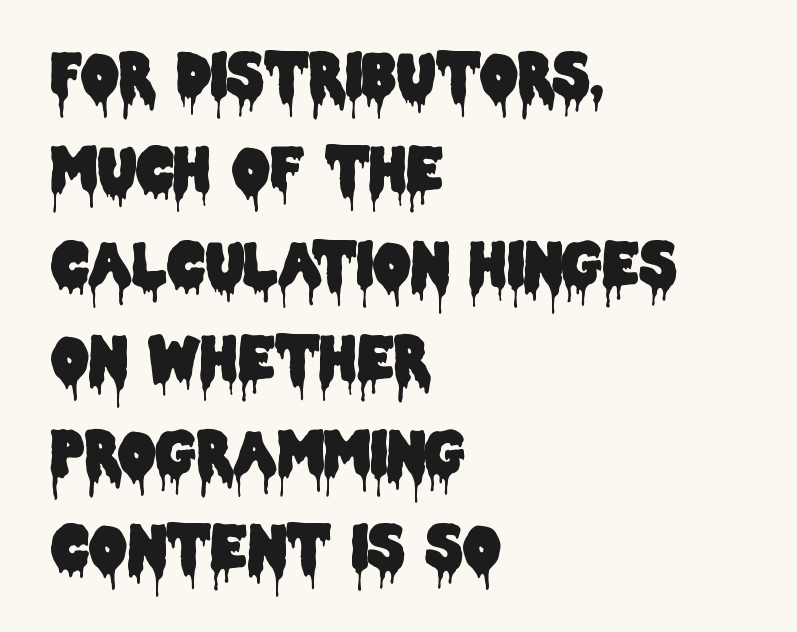
Plain, unruled lines of type. Serifs: no, the terminals of the letterforms are clean. Character widths vary here, with narrow letters taking less room than wide ones. The gaps between neighbouring characters are ordinary and unremarkable.
